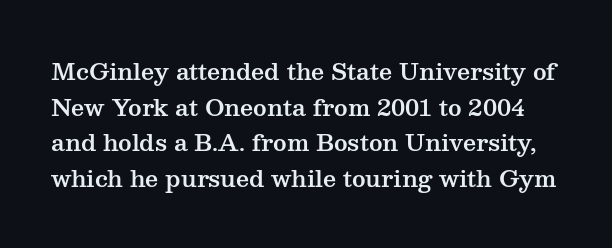
The image shows 23 px text type, upright; set normal line spacing (1.55x), normal letter spacing, not underlined.
